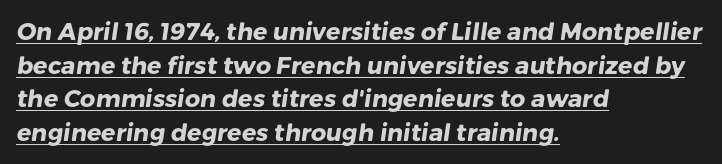
The image shows 24 px bold type; set left-aligned, normal line spacing (1.4x), normal letter spacing, underlined.
